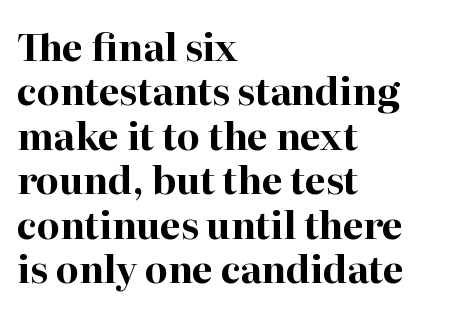
{"serif": "yes", "italic": "no", "bold": "yes", "weight": "bold", "width": "normal", "stroke_contrast": "high", "x_height": "medium", "monospaced": "no", "underline": "no", "align": "left", "line_spacing_ratio": 1.2, "letter_spacing": "normal", "letter_spacing_em": 0.0, "glyph_px": 37}
